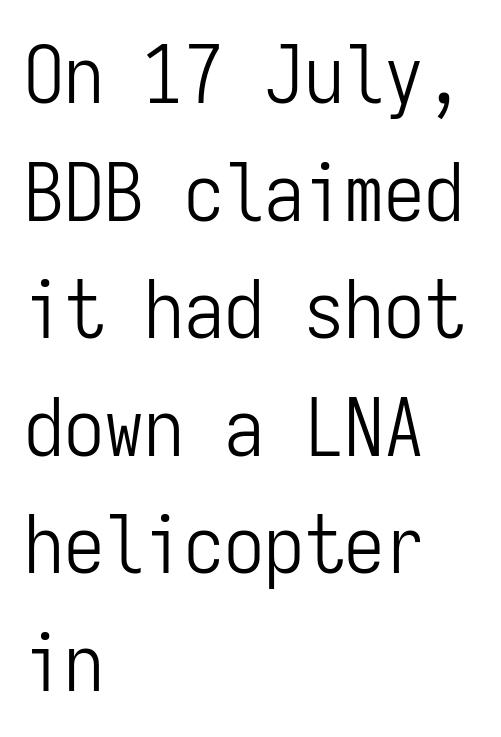
Q: Is the text bold? A: No.
Q: Is the text italic (slanted)? A: No, it is upright.
Q: Is the typeface a serif or a sans-serif typeface? A: Sans-serif.
Q: Is the text underlined? A: No.
Q: How is the paragraph aligned? A: Left-aligned.
Q: Is the spacing between letters normal or unusually wide? A: Normal.
Q: Is the spacing between lines tight, normal or loose? A: Normal.
Q: Width (condensed, normal, or wide)? A: Condensed.
Q: Stroke contrast? A: Low.
Q: x-height? A: Medium.
Q: Monospaced? A: Yes.
